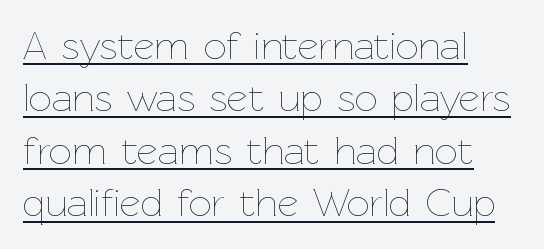
{"italic": "no", "bold": "no", "weight": "thin", "width": "normal", "stroke_contrast": "low", "x_height": "medium", "monospaced": "no", "underline": "yes", "align": "left", "line_spacing": "normal", "line_spacing_ratio": 1.31, "letter_spacing": "normal", "letter_spacing_em": 0.0, "glyph_px": 40}
